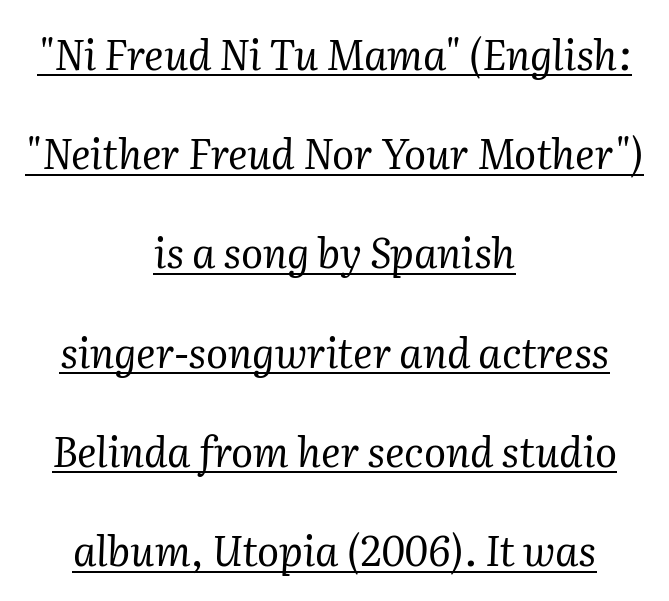
The image shows 41 px regular-weight serif type, italic (leaning right); set centered, loose line spacing (2.42x), normal letter spacing, underlined; medium stroke contrast and a medium x-height.
